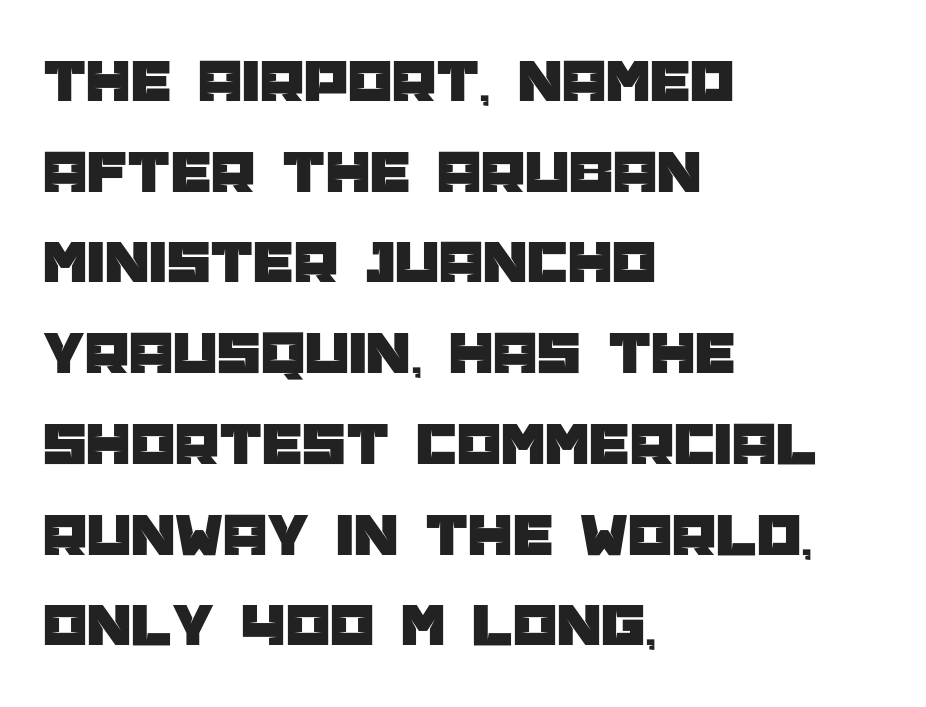
Q: Is the text italic (slanted)? A: No, it is upright.
Q: Is the typeface a serif or a sans-serif typeface? A: Sans-serif.
Q: Is the text underlined? A: No.
Q: How is the paragraph aligned? A: Left-aligned.
Q: Is the spacing between letters normal or unusually wide? A: Normal.
Q: Is the spacing between lines tight, normal or loose? A: Normal.
Q: Width (condensed, normal, or wide)? A: Normal.
Q: Stroke contrast? A: Low.
Q: x-height? A: Large.
Q: Monospaced? A: No.
